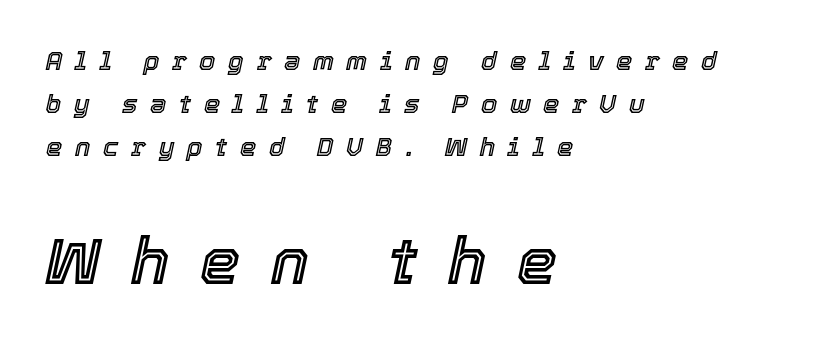
Compared with a centered layout, this one pins lines to the left instead. Type size steps up from the first block to the second. Quick note: underline off. Spacing verdict: proportional, widths tailored to each character.
